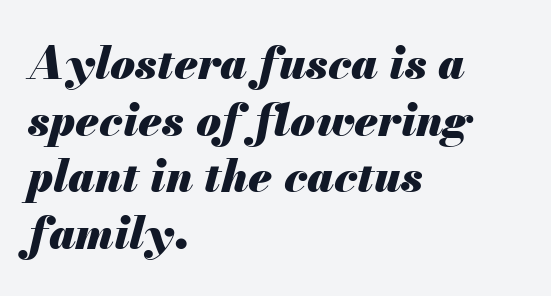
{"italic": "yes", "lean": "right", "slant_degrees": 13, "bold": "yes", "weight": "heavy", "width": "normal", "stroke_contrast": "medium", "x_height": "small", "monospaced": "no", "underline": "no", "align": "left", "line_spacing": "normal", "line_spacing_ratio": 1.26, "letter_spacing": "normal", "letter_spacing_em": 0.0, "glyph_px": 45}
